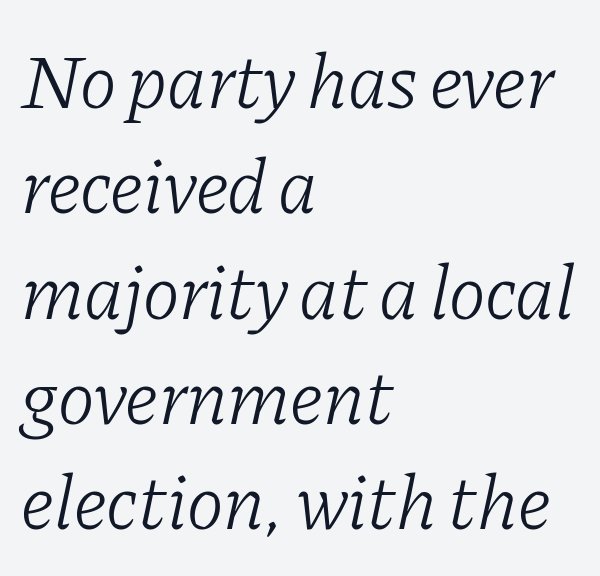
Students, observe: this is what conventionally led text looks like. The letterforms sit shoulder to shoulder at normal distance. When letters slant like this, we call the style italic. Each line starts at the same left margin while the right side varies. The letters advance in unequal steps, a hallmark of proportional type. Weight class: somewhere from thin through regular.
